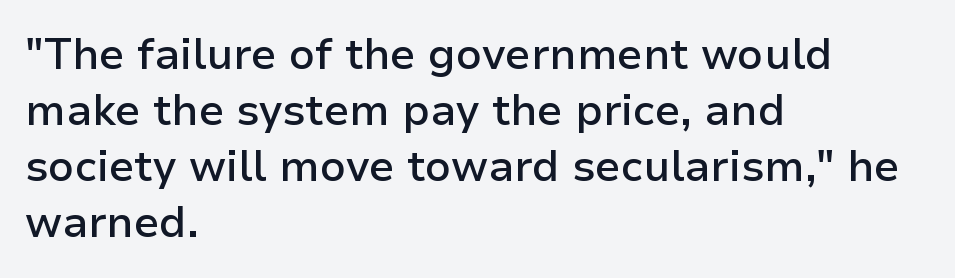
Q: Is the text bold? A: Semi-bold.
Q: Is the text italic (slanted)? A: No, it is upright.
Q: Is the typeface a serif or a sans-serif typeface? A: Sans-serif.
Q: Is the text underlined? A: No.
Q: How is the paragraph aligned? A: Left-aligned.
Q: Is the spacing between letters normal or unusually wide? A: Normal.
Q: Is the spacing between lines tight, normal or loose? A: Normal.
Q: Width (condensed, normal, or wide)? A: Normal.
Q: Stroke contrast? A: Low.
Q: x-height? A: Medium.
Q: Monospaced? A: No.
